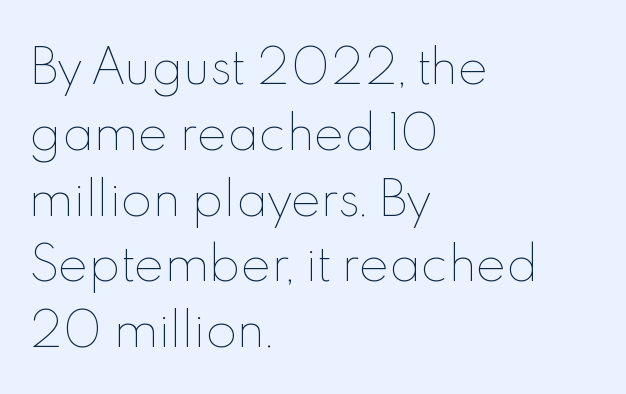
Q: Is the text bold? A: No.
Q: Is the text italic (slanted)? A: No, it is upright.
Q: Is the text underlined? A: No.
Q: How is the paragraph aligned? A: Left-aligned.
Q: Is the spacing between letters normal or unusually wide? A: Normal.
Q: Is the spacing between lines tight, normal or loose? A: Normal.
Q: Width (condensed, normal, or wide)? A: Normal.
Q: x-height? A: Small.
Q: Monospaced? A: No.
